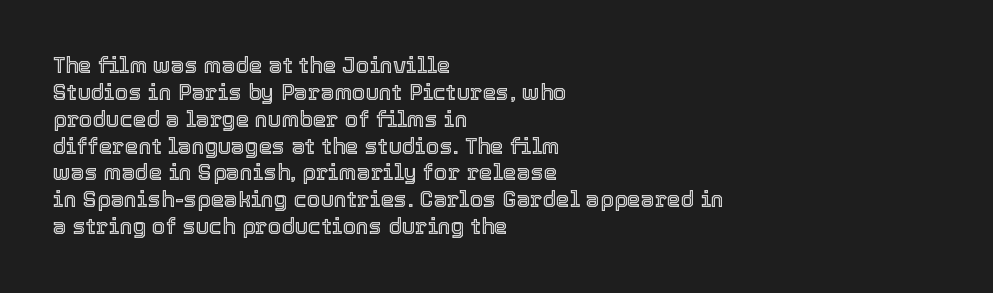
Is the block centered? No — it sits flush against the left margin. Beneath every word, the page is bare. What stands out about the letter spacing? Nothing — it is the standard amount. The lettering stays uniformly vertical, giving the passage a roman look.
